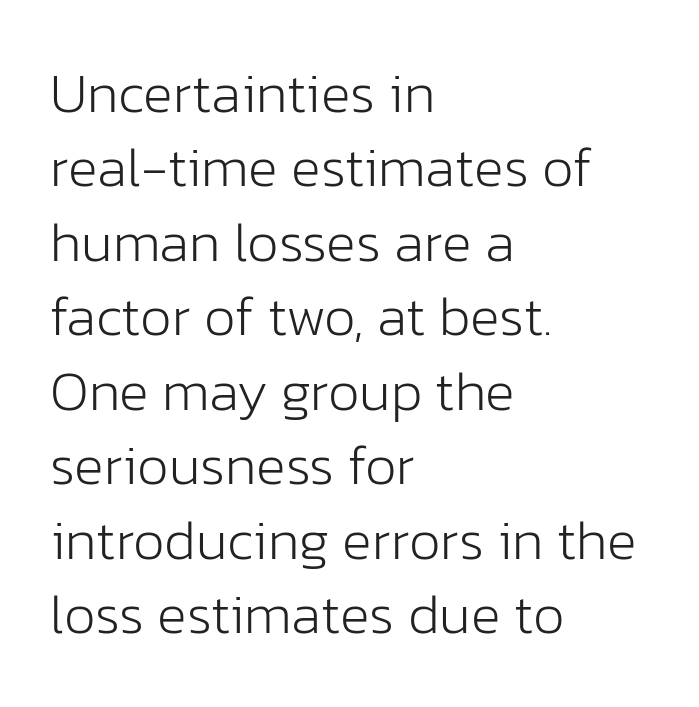
The image shows 56 px light sans-serif type, upright; set left-aligned, normal line spacing (1.33x), normal letter spacing, not underlined; low stroke contrast and a medium x-height.
